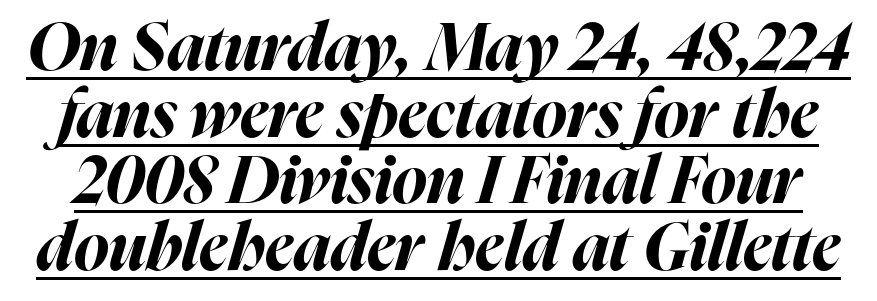
{"italic": "yes", "lean": "right", "slant_degrees": 16, "bold": "yes", "weight": "bold", "width": "normal", "stroke_contrast": "high", "x_height": "medium", "monospaced": "no", "underline": "yes", "line_spacing": "tight", "line_spacing_ratio": 1.01, "letter_spacing": "normal", "letter_spacing_em": 0.0, "glyph_px": 66}
